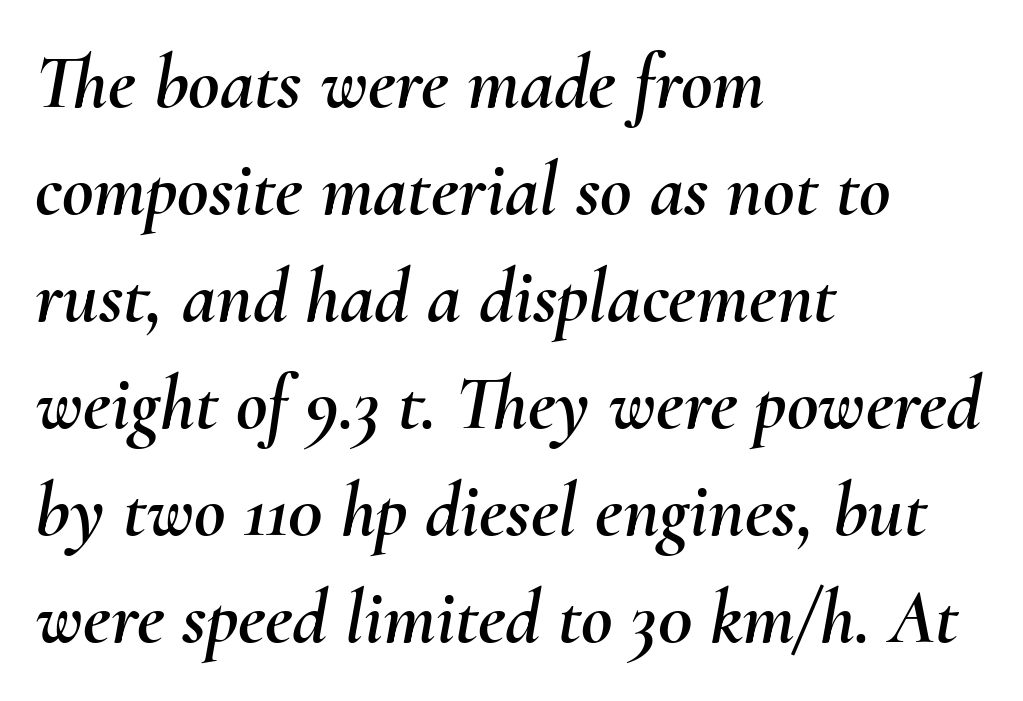
The image shows 77 px text type, italic (leaning right); set left-aligned, normal line spacing (1.39x), normal letter spacing, not underlined; medium stroke contrast and a small x-height.
